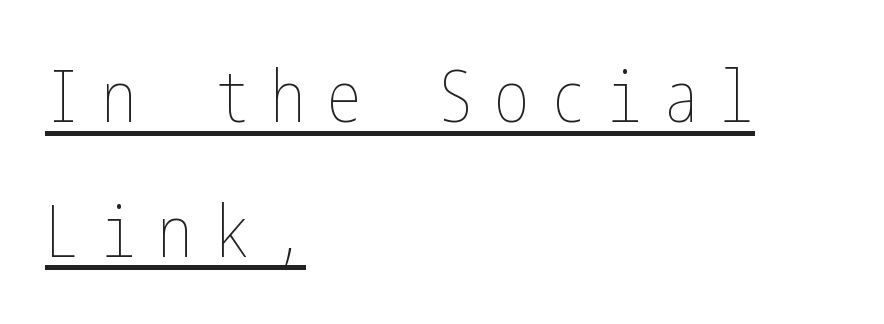
Is the letter spacing exaggerated? Yes — the characters are pushed far apart. This rendering features underlined lettering. Stroke mass is kept to a normal reading level or below. It's the straight-up-and-down kind of type.
